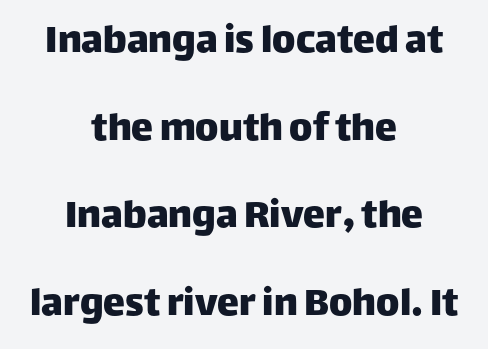
{"serif": "no", "italic": "no", "width": "normal", "stroke_contrast": "low", "x_height": "large", "monospaced": "no", "underline": "no", "align": "center", "line_spacing": "loose", "line_spacing_ratio": 1.99, "letter_spacing": "normal", "letter_spacing_em": 0.0, "glyph_px": 44}
